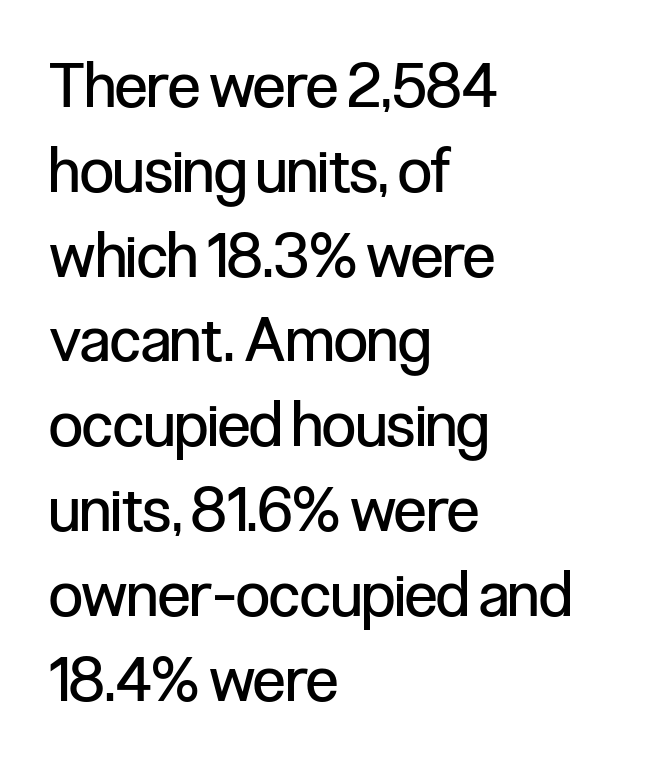
{"serif": "no", "italic": "no", "bold": "no", "weight": "regular", "width": "condensed", "stroke_contrast": "low", "x_height": "medium", "monospaced": "no", "underline": "no", "align": "left", "line_spacing": "normal", "line_spacing_ratio": 1.39, "letter_spacing": "normal", "letter_spacing_em": 0.0, "glyph_px": 61}
